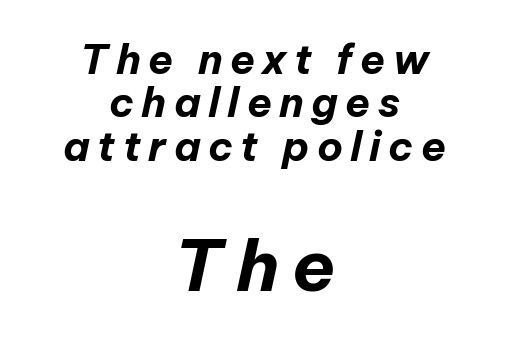
The image shows 71 px bold type, italic (leaning right); set centered, tight line spacing (1.06x), not underlined; the second (bottom) block is 1.73x larger; low stroke contrast and a medium x-height.
